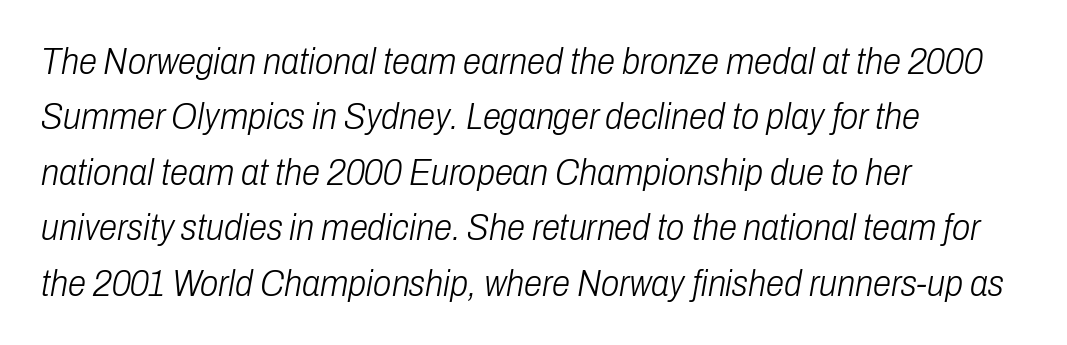
{"italic": "yes", "lean": "right", "slant_degrees": 10, "bold": "no", "weight": "light", "width": "condensed", "stroke_contrast": "low", "x_height": "medium", "monospaced": "no", "underline": "no", "align": "left", "line_spacing": "normal", "line_spacing_ratio": 1.5, "letter_spacing": "normal", "letter_spacing_em": 0.0, "glyph_px": 37}
